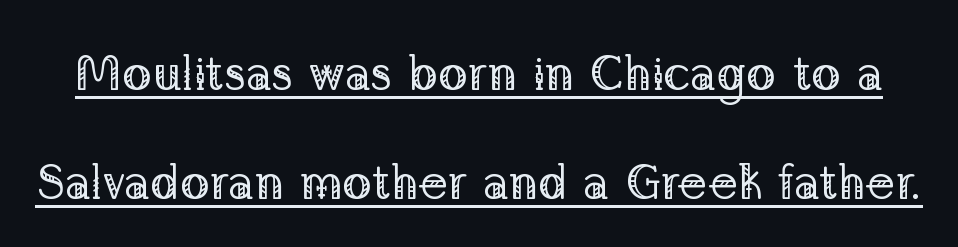
{"serif": "yes", "italic": "no", "bold": "no", "weight": "regular", "width": "normal", "stroke_contrast": "low", "x_height": "medium", "monospaced": "no", "underline": "yes", "line_spacing": "loose", "line_spacing_ratio": 2.23, "letter_spacing": "normal", "letter_spacing_em": 0.0, "glyph_px": 49}
